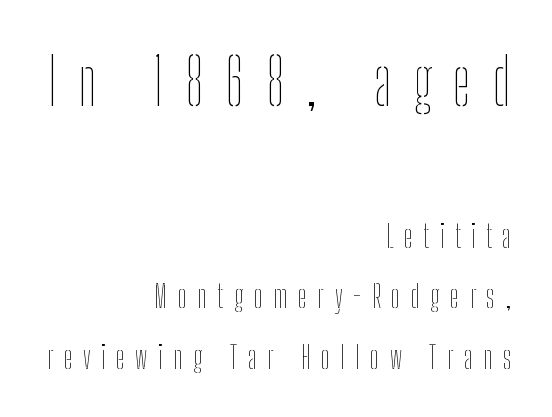
{"italic": "no", "bold": "no", "weight": "thin", "width": "condensed", "stroke_contrast": "low", "x_height": "medium", "monospaced": "no", "underline": "no", "align": "right", "line_spacing_ratio": 1.89, "letter_spacing": "wide", "letter_spacing_em": 0.33, "larger_block": "first", "size_ratio": 2.03, "glyph_px": 65}
